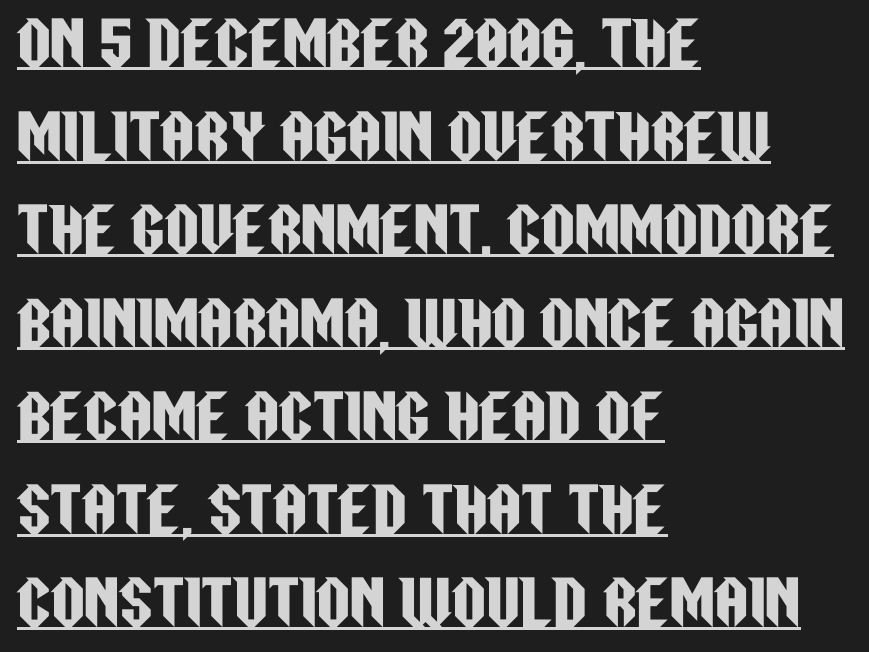
{"serif": "no", "italic": "no", "width": "condensed", "stroke_contrast": "low", "x_height": "large", "monospaced": "no", "underline": "yes", "align": "left", "line_spacing": "normal", "line_spacing_ratio": 1.58, "letter_spacing": "normal", "letter_spacing_em": 0.0, "glyph_px": 59}
